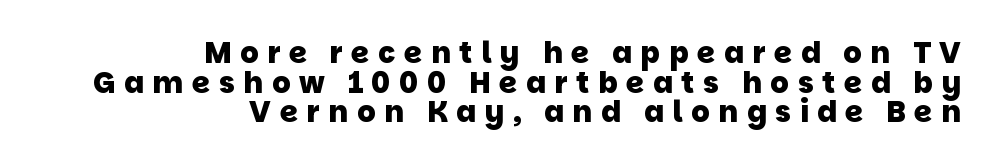
{"serif": "no", "bold": "yes", "weight": "heavy", "width": "normal", "stroke_contrast": "low", "x_height": "large", "monospaced": "no", "underline": "no", "align": "right", "line_spacing": "tight", "line_spacing_ratio": 1.02, "letter_spacing": "wide", "letter_spacing_em": 0.3, "glyph_px": 29}
